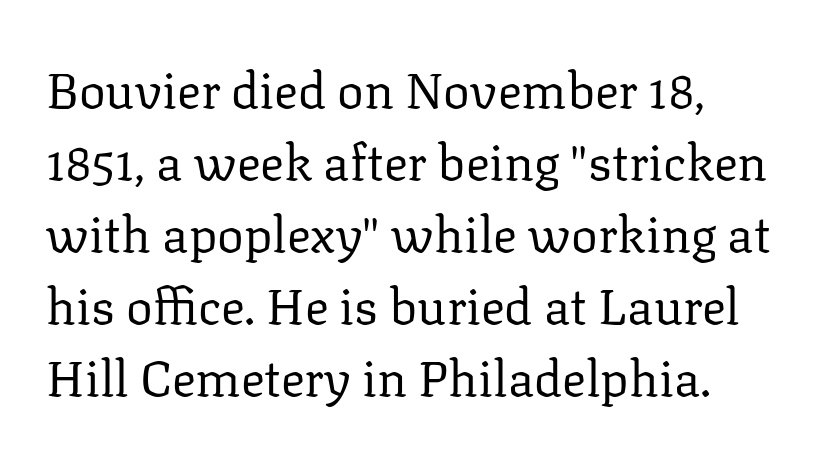
{"serif": "yes", "italic": "no", "bold": "no", "weight": "regular", "width": "normal", "stroke_contrast": "low", "x_height": "medium", "monospaced": "no", "underline": "no", "line_spacing": "normal", "line_spacing_ratio": 1.44, "letter_spacing": "normal", "letter_spacing_em": 0.0, "glyph_px": 50}
